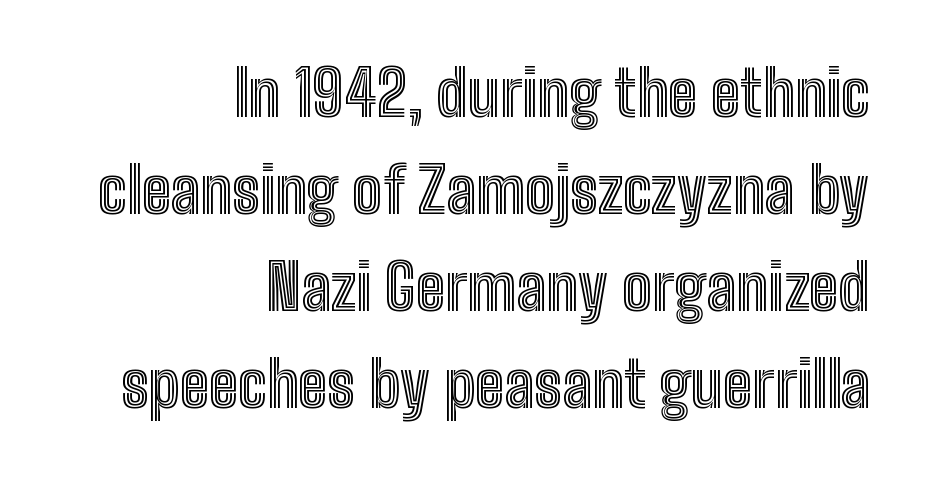
{"italic": "no", "width": "condensed", "x_height": "medium", "monospaced": "no", "underline": "no", "align": "right", "line_spacing": "normal", "line_spacing_ratio": 1.54, "letter_spacing": "normal", "letter_spacing_em": 0.0, "glyph_px": 63}
